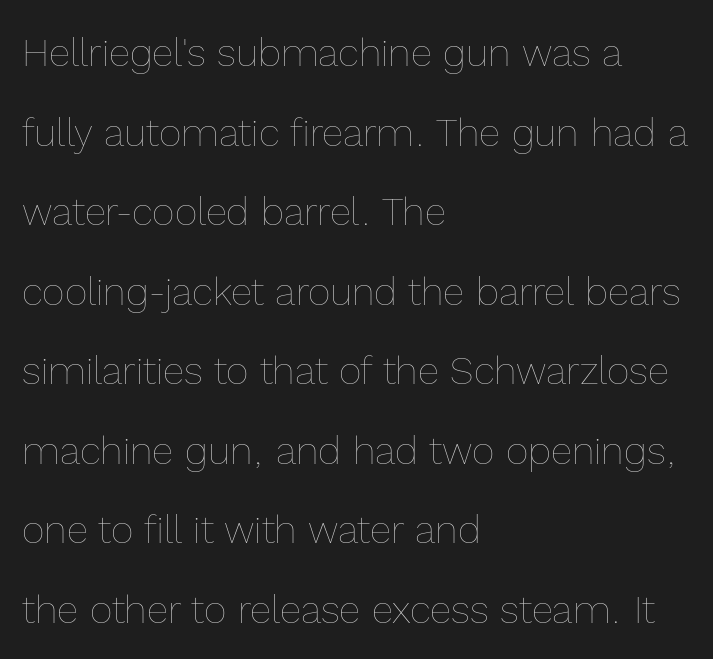
The image shows 39 px thin type, upright; set left-aligned, loose line spacing (2.04x), normal letter spacing, not underlined; a medium x-height.
